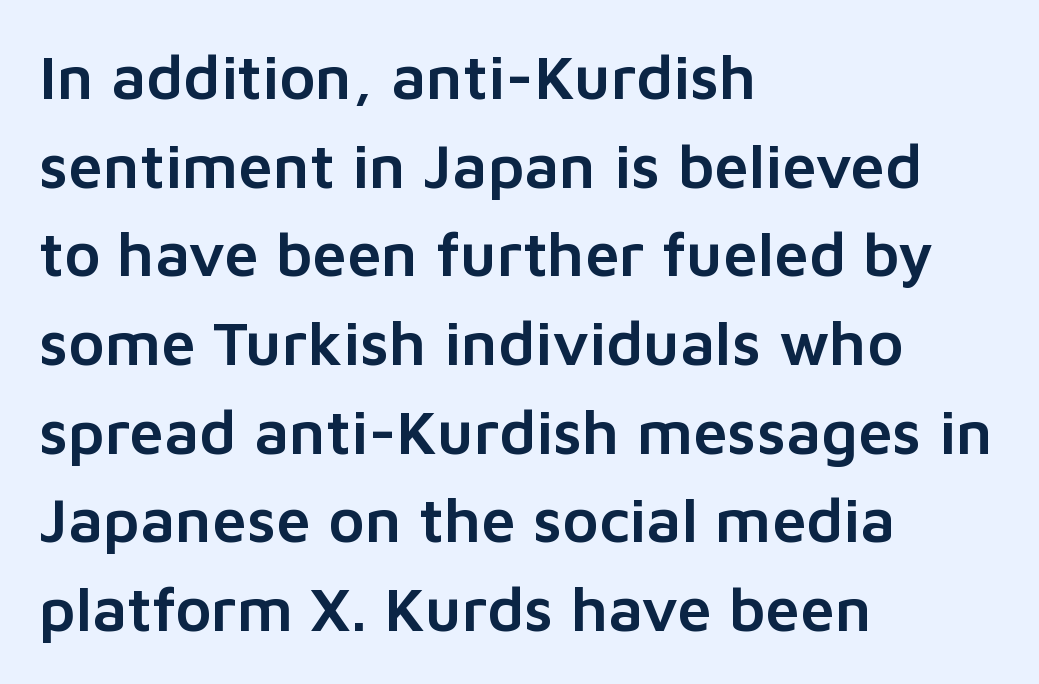
{"serif": "no", "italic": "no", "width": "normal", "stroke_contrast": "low", "x_height": "medium", "monospaced": "no", "underline": "no", "align": "left", "line_spacing": "normal", "line_spacing_ratio": 1.43, "letter_spacing": "normal", "letter_spacing_em": 0.0, "glyph_px": 62}
